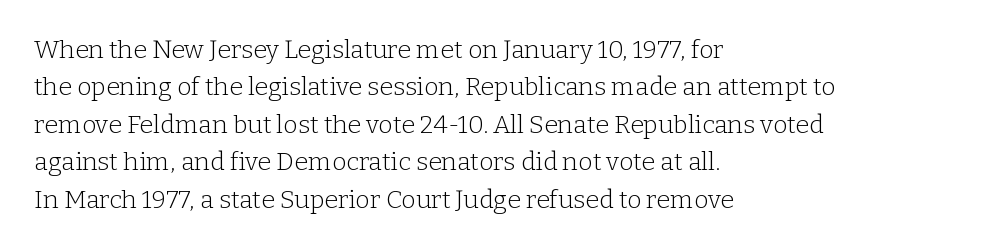
In CSS terms this would be text-align: left. Descenders are the only things crossing below the line. One glance says typical: line gaps are just what's usual. This is the regular roman posture of the typeface.
